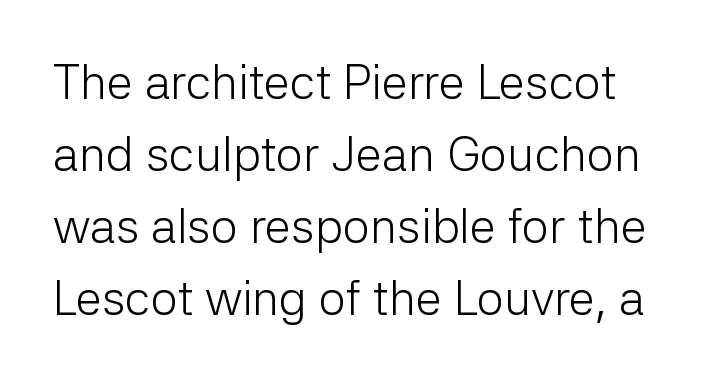
The image shows 48 px light sans-serif type, upright; set normal line spacing (1.5x), normal letter spacing, not underlined; low stroke contrast and a medium x-height.
